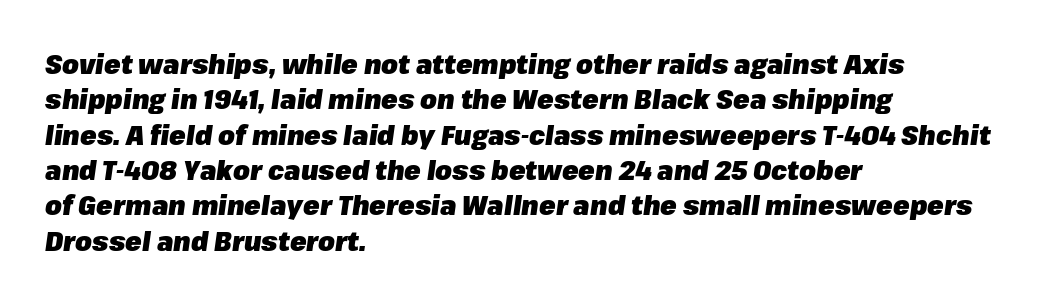
{"italic": "yes", "lean": "right", "slant_degrees": 8, "bold": "yes", "underline": "no", "align": "left", "line_spacing": "normal", "line_spacing_ratio": 1.31, "letter_spacing": "normal", "letter_spacing_em": 0.0, "glyph_px": 27}
